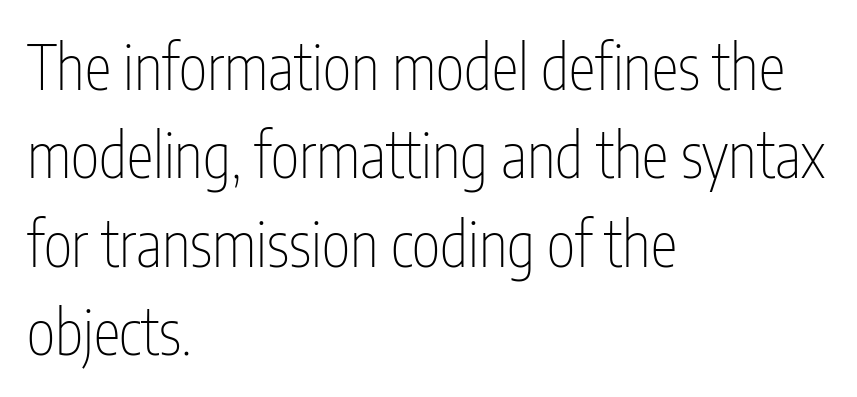
{"serif": "no", "italic": "no", "bold": "no", "weight": "thin", "width": "condensed", "stroke_contrast": "low", "x_height": "medium", "monospaced": "no", "underline": "no", "align": "left", "line_spacing": "normal", "line_spacing_ratio": 1.45, "letter_spacing": "normal", "letter_spacing_em": 0.0, "glyph_px": 61}
